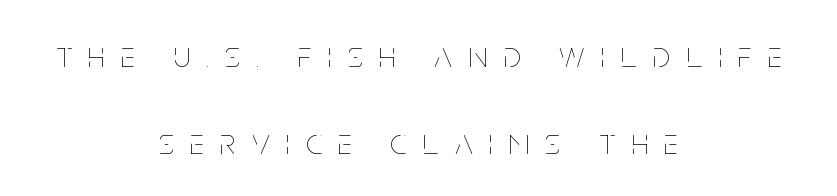
Q: Is the text bold? A: No.
Q: Is the text italic (slanted)? A: No, it is upright.
Q: Is the text underlined? A: No.
Q: How is the paragraph aligned? A: Centered.
Q: Is the spacing between letters normal or unusually wide? A: Unusually wide.
Q: Is the spacing between lines tight, normal or loose? A: Loose.
Q: Width (condensed, normal, or wide)? A: Condensed.
Q: Stroke contrast? A: Low.
Q: x-height? A: Large.
Q: Monospaced? A: No.
